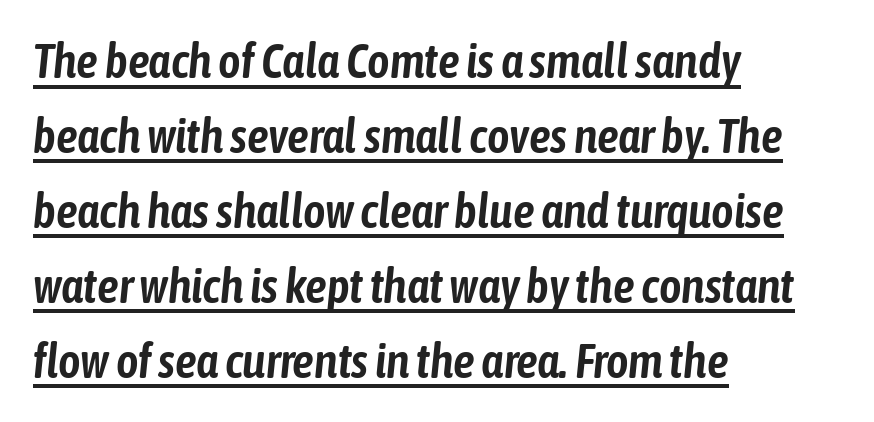
The image shows 48 px condensed type, italic (leaning right); set left-aligned, normal line spacing (1.56x), normal letter spacing, underlined; low stroke contrast and a medium x-height.
